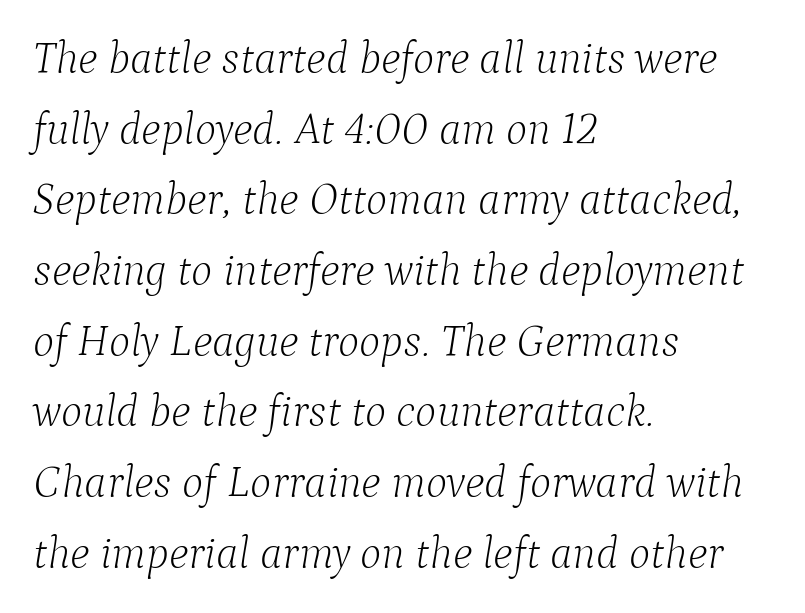
The image shows 45 px light serif type, italic (leaning right); set left-aligned, normal line spacing (1.57x), normal letter spacing, not underlined; low stroke contrast and a medium x-height.
